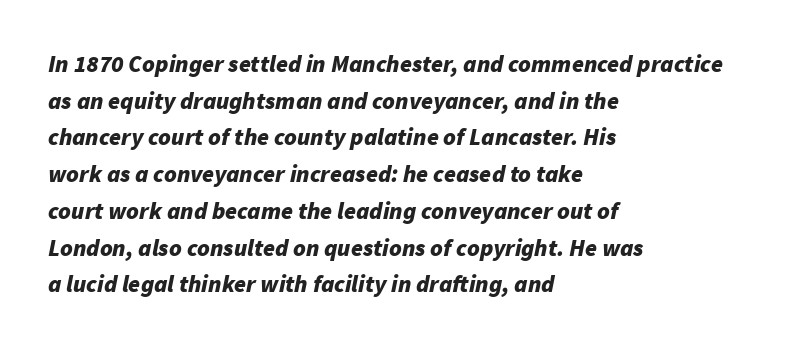
Thick stems and heavy bowls — unmistakably bold. Italic: yes, the glyphs are oblique. Type without underlining. Baseline-to-baseline distance is the conventional proportion of letter height.
